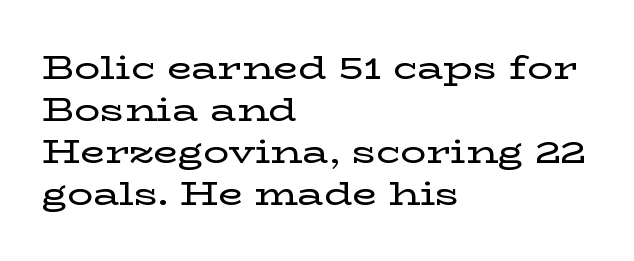
The image shows 32 px wide serif type, upright; set left-aligned, normal line spacing (1.31x), normal letter spacing, not underlined; low stroke contrast and a medium x-height.
